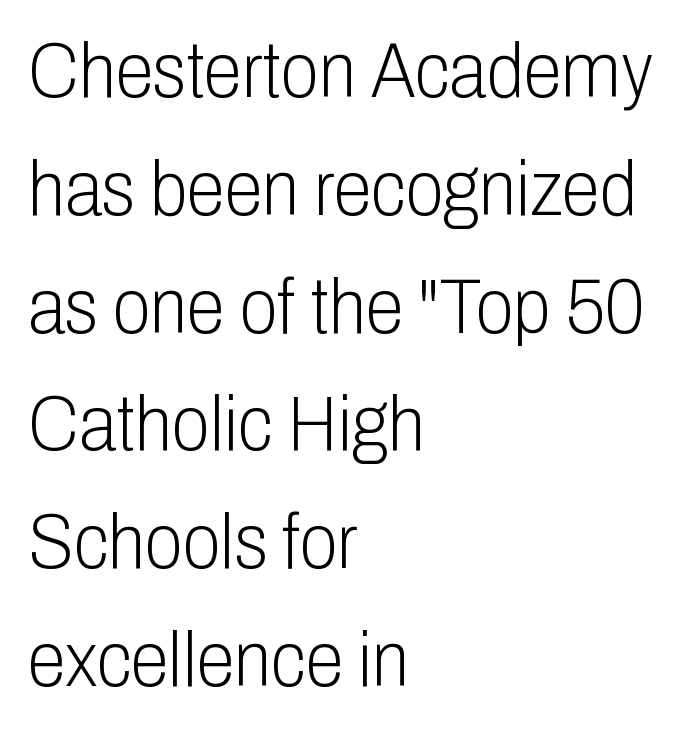
{"serif": "no", "italic": "no", "bold": "no", "weight": "light", "width": "condensed", "stroke_contrast": "low", "x_height": "medium", "monospaced": "no", "underline": "no", "align": "left", "line_spacing": "normal", "line_spacing_ratio": 1.51, "letter_spacing": "normal", "letter_spacing_em": 0.0, "glyph_px": 78}
